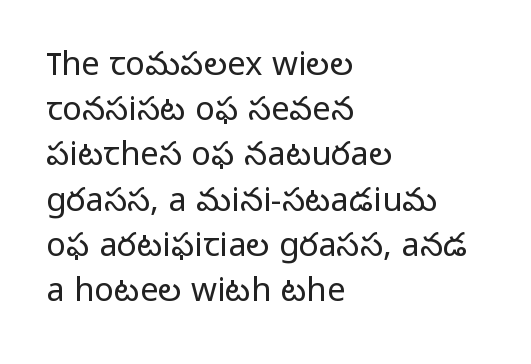
Underlining? Definitely not there. The lines sit at an ordinary, default distance from one another. Nope, not italic — everything's standing straight. The letters sit at their default tracking, neither squeezed nor spread.
